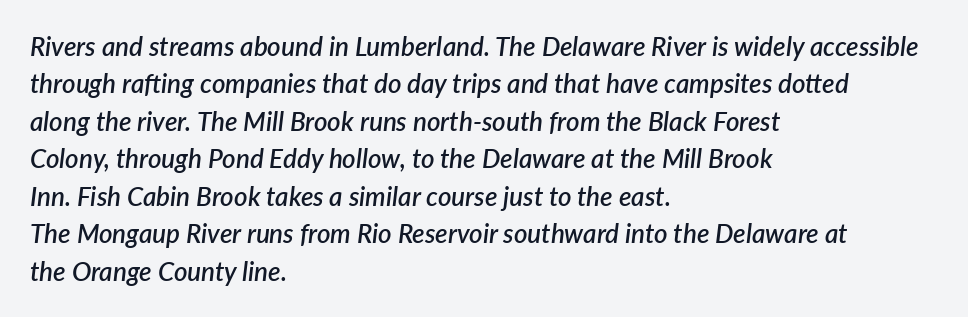
Visually the block forms a straight wall on the left and a jagged coastline on the right. Strokes here are thickened, but only to semibold level. Each new line begins a customary step beneath the previous one. Rule under the text: the space is simply empty. The type is set solid horizontally, with unmodified tracking. This is oblique type, the kind used for emphasis or titles.
